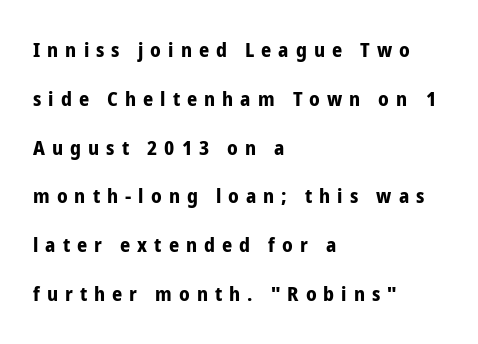
{"italic": "no", "bold": "yes", "underline": "no", "align": "left", "line_spacing": "loose", "line_spacing_ratio": 2.44, "letter_spacing": "wide", "letter_spacing_em": 0.35, "glyph_px": 20}
